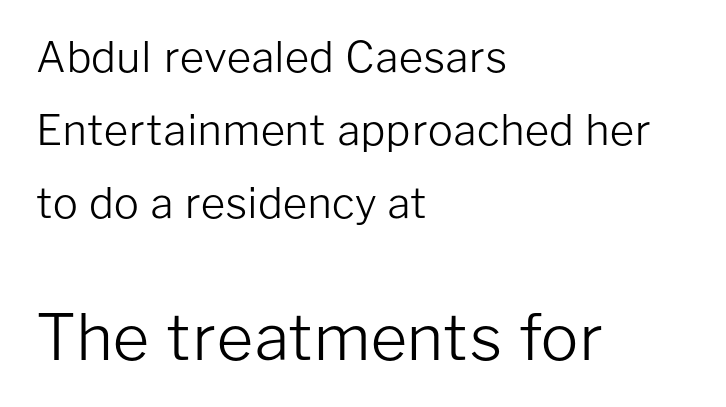
{"serif": "no", "italic": "no", "bold": "no", "weight": "light", "width": "normal", "stroke_contrast": "low", "x_height": "medium", "monospaced": "no", "underline": "no", "align": "left", "line_spacing_ratio": 1.74, "letter_spacing": "normal", "letter_spacing_em": 0.0, "larger_block": "second", "size_ratio": 1.5, "glyph_px": 63}
